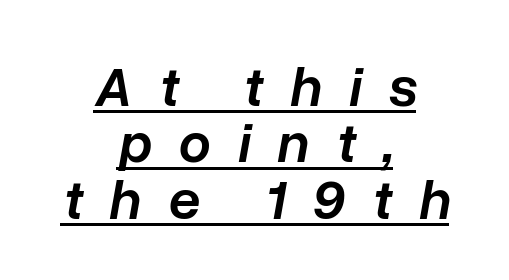
{"italic": "yes", "lean": "right", "slant_degrees": 10, "bold": "semi", "weight": "semibold", "width": "normal", "stroke_contrast": "low", "x_height": "medium", "monospaced": "no", "underline": "yes", "align": "center", "line_spacing": "tight", "line_spacing_ratio": 0.99, "letter_spacing": "wide", "letter_spacing_em": 0.47, "glyph_px": 57}
